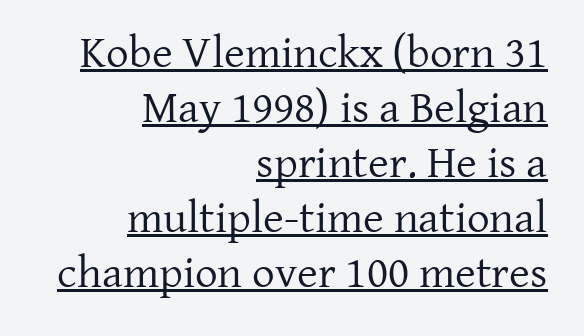
The image shows 45 px regular-weight serif type, upright; set right-aligned, line spacing 1.22x, normal letter spacing, underlined; low stroke contrast and a medium x-height.
